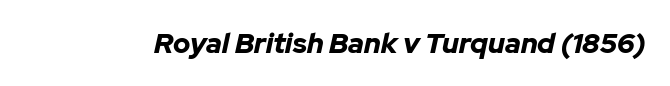
{"italic": "yes", "lean": "right", "slant_degrees": 12, "bold": "yes", "weight": "bold", "width": "normal", "stroke_contrast": "low", "x_height": "medium", "monospaced": "no", "underline": "no", "letter_spacing": "normal", "letter_spacing_em": 0.0, "glyph_px": 28}
